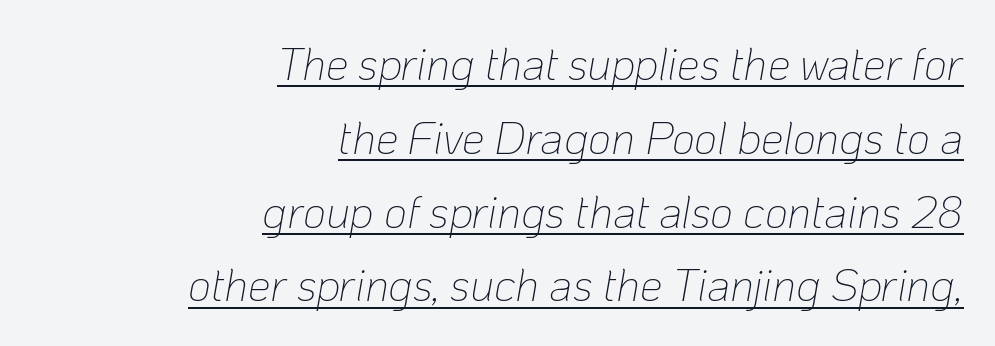
The image shows 45 px thin type, italic (leaning right); set right-aligned, normal line spacing (1.64x), normal letter spacing, underlined; low stroke contrast and a medium x-height.
